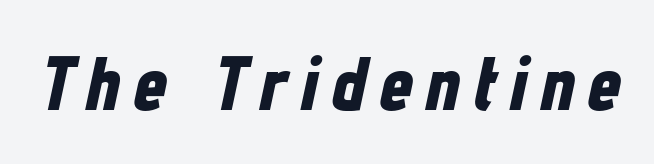
The image shows 76 px bold, condensed type, italic (leaning right); set not underlined; low stroke contrast and a medium x-height.
